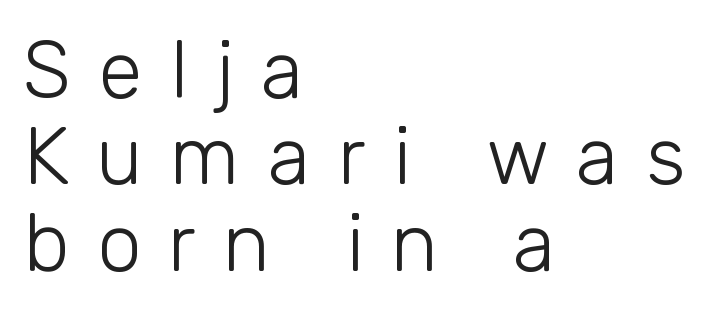
The image shows 80 px light sans-serif type, upright; set left-aligned, tight line spacing (1.08x), unusually wide letter spacing (+0.34 em), not underlined; low stroke contrast and a medium x-height.
